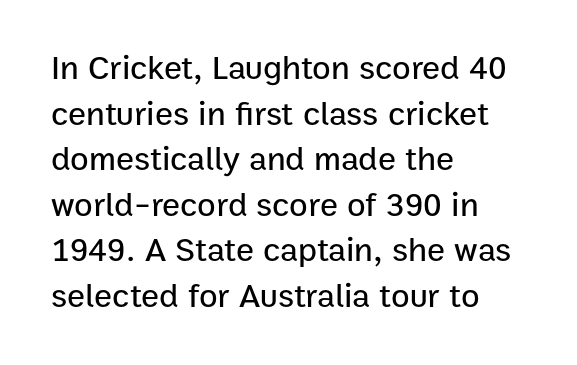
In terms of letterform style, serifs are entirely absent. These lines are set flush left with a ragged right edge. Baseline-to-baseline distance is the conventional proportion of letter height. Honestly, there is no underline to notice here at all. This sample uses an upright cut, with every glyph sitting square on the baseline.
